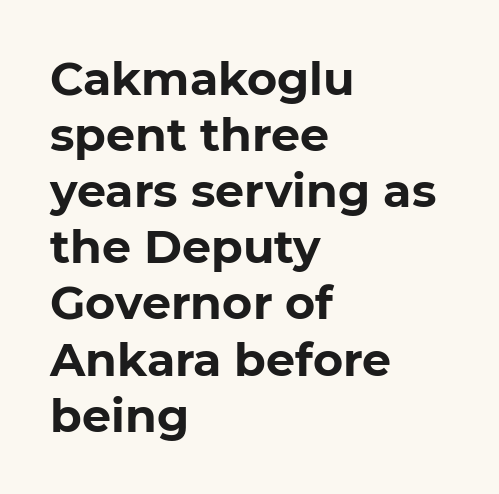
Q: Is the text bold? A: Yes.
Q: Is the text italic (slanted)? A: No, it is upright.
Q: Is the typeface a serif or a sans-serif typeface? A: Sans-serif.
Q: Is the text underlined? A: No.
Q: How is the paragraph aligned? A: Left-aligned.
Q: Is the spacing between letters normal or unusually wide? A: Normal.
Q: Width (condensed, normal, or wide)? A: Normal.
Q: Stroke contrast? A: Low.
Q: x-height? A: Medium.
Q: Monospaced? A: No.
